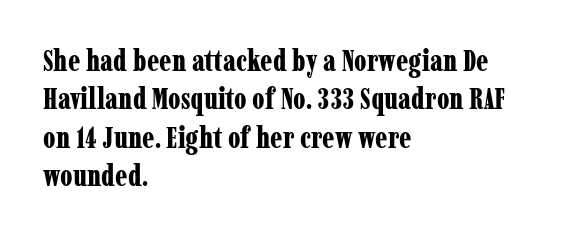
Q: Is the text bold? A: Yes.
Q: Is the text italic (slanted)? A: No, it is upright.
Q: Is the typeface a serif or a sans-serif typeface? A: Serif.
Q: Is the text underlined? A: No.
Q: How is the paragraph aligned? A: Left-aligned.
Q: Is the spacing between letters normal or unusually wide? A: Normal.
Q: Is the spacing between lines tight, normal or loose? A: Normal.
Q: Width (condensed, normal, or wide)? A: Condensed.
Q: Stroke contrast? A: Low.
Q: x-height? A: Medium.
Q: Monospaced? A: No.
